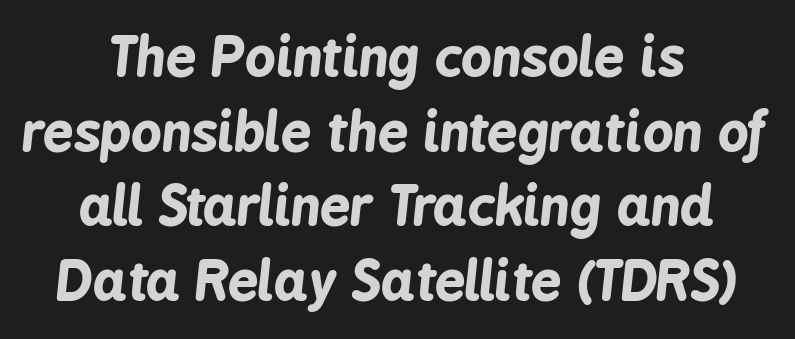
The image shows 54 px bold, condensed type, italic (leaning right); set centered, normal line spacing (1.38x), normal letter spacing, not underlined; low stroke contrast and a medium x-height.
